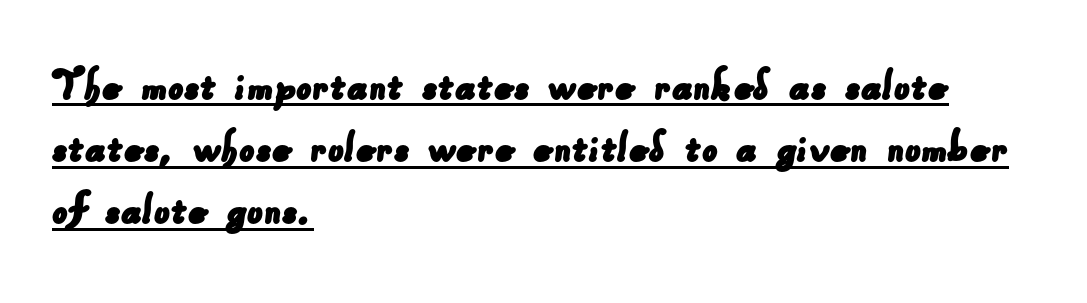
A continuous stroke trails under the words, as in a hyperlink. The face used here is rendered with its standard letterfit. These lines are rendered in a variable-pitch font. The letters carry no serifs — their stems end cleanly without finishing strokes.
